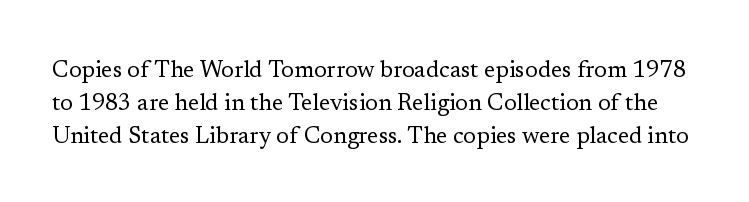
The gap between lines stays unmarked. Heft: none added — not bold. This rendering leaves character spacing at its baseline value. Do the letters lean? They stand straight. The rendering uses a moderate line-height, typical for paragraphs.
